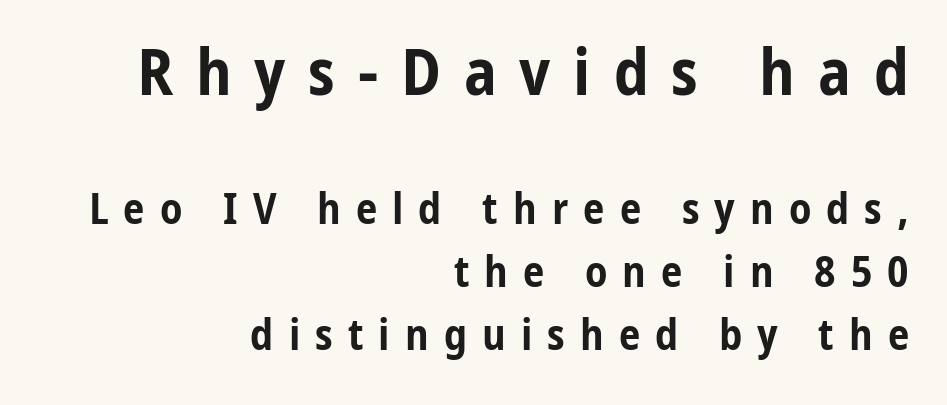
The image shows 65 px bold, condensed sans-serif type, upright; set right-aligned, normal line spacing (1.47x), unusually wide letter spacing (+0.35 em), not underlined; the first (top) block is 1.51x larger; low stroke contrast and a medium x-height.
